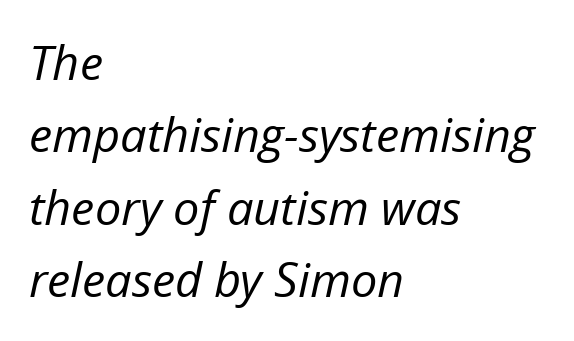
Q: Is the text bold? A: No.
Q: Is the text italic (slanted)? A: Yes, it leans right by about 12 degrees.
Q: Is the text underlined? A: No.
Q: How is the paragraph aligned? A: Left-aligned.
Q: Is the spacing between letters normal or unusually wide? A: Normal.
Q: Is the spacing between lines tight, normal or loose? A: Normal.
Q: Width (condensed, normal, or wide)? A: Normal.
Q: Stroke contrast? A: Low.
Q: x-height? A: Medium.
Q: Monospaced? A: No.
